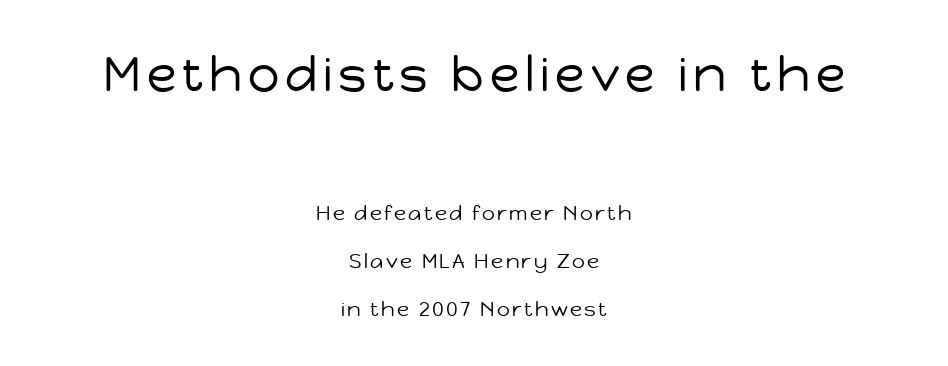
The image shows 49 px regular-weight sans-serif type, upright; set centered, loose line spacing (2.4x), not underlined; the first (top) block is 2.45x larger; low stroke contrast and a medium x-height.
